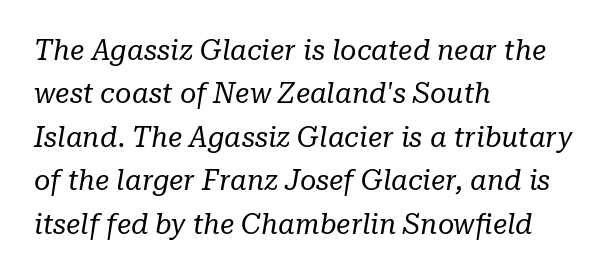
The image shows 28 px regular-weight serif type, italic (leaning right); set left-aligned, normal line spacing (1.55x), normal letter spacing, not underlined; low stroke contrast and a medium x-height.
